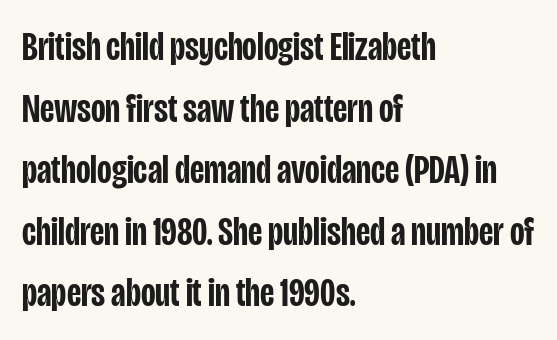
Q: Is the text bold? A: Semi-bold.
Q: Is the text italic (slanted)? A: No, it is upright.
Q: Is the typeface a serif or a sans-serif typeface? A: Sans-serif.
Q: Is the text underlined? A: No.
Q: How is the paragraph aligned? A: Left-aligned.
Q: Is the spacing between letters normal or unusually wide? A: Normal.
Q: Is the spacing between lines tight, normal or loose? A: Normal.
Q: Width (condensed, normal, or wide)? A: Condensed.
Q: Stroke contrast? A: Low.
Q: x-height? A: Large.
Q: Monospaced? A: No.
